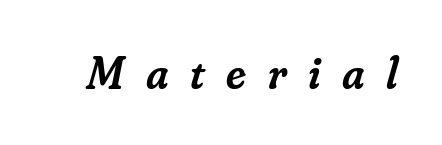
{"serif": "yes", "italic": "yes", "lean": "right", "slant_degrees": 16, "bold": "semi", "weight": "semibold", "width": "normal", "stroke_contrast": "low", "x_height": "small", "monospaced": "no", "underline": "no", "letter_spacing": "wide", "letter_spacing_em": 0.47, "glyph_px": 46}
